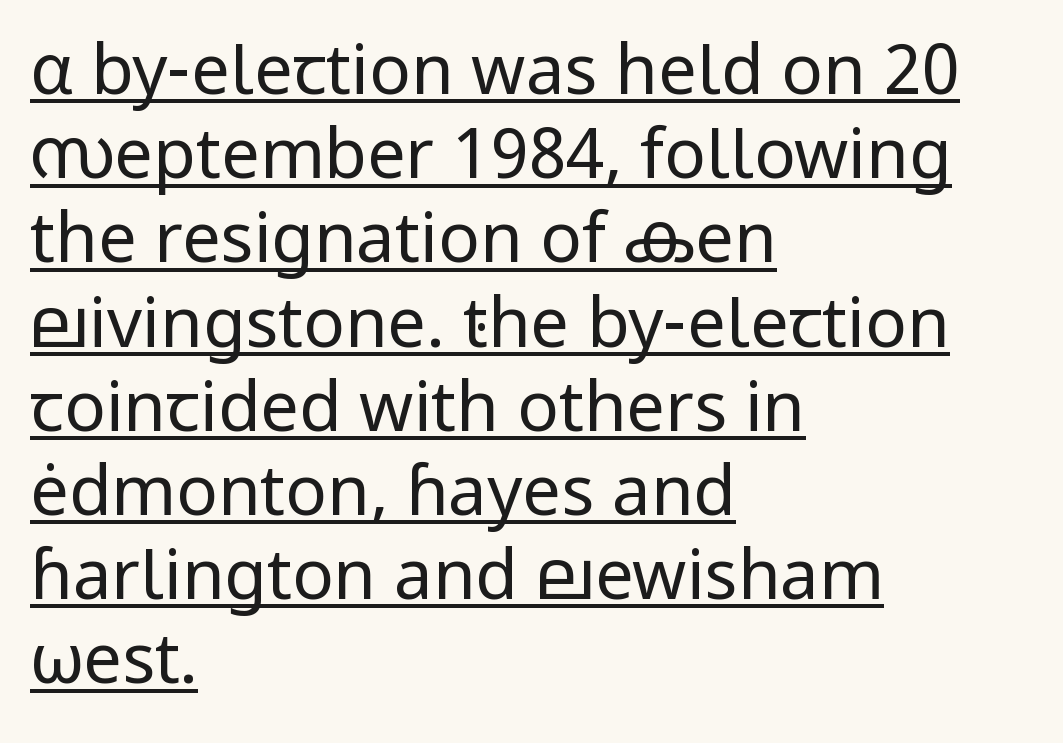
The image shows 69 px regular-weight sans-serif type, upright; set left-aligned, line spacing 1.22x, normal letter spacing, underlined; low stroke contrast and a medium x-height.
